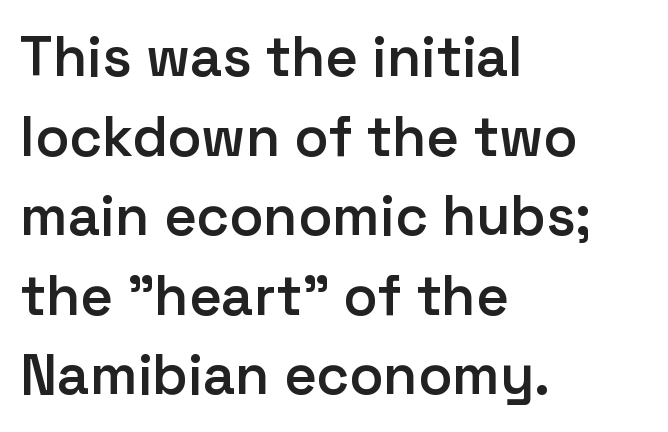
Q: Is the text bold? A: Semi-bold.
Q: Is the text italic (slanted)? A: No, it is upright.
Q: Is the typeface a serif or a sans-serif typeface? A: Sans-serif.
Q: Is the text underlined? A: No.
Q: How is the paragraph aligned? A: Left-aligned.
Q: Is the spacing between letters normal or unusually wide? A: Normal.
Q: Is the spacing between lines tight, normal or loose? A: Normal.
Q: Width (condensed, normal, or wide)? A: Normal.
Q: Stroke contrast? A: Low.
Q: x-height? A: Medium.
Q: Monospaced? A: No.
